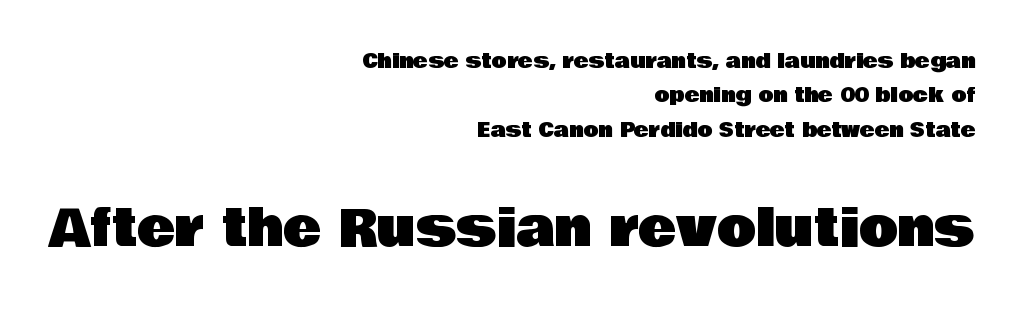
Descenders are the only things crossing below the line. The later block is typeset at a bigger size than the earlier block. Spacing verdict: proportional, widths tailored to each character. Leftover space on each line is placed entirely before the opening word. The rendering keeps characters at their native spacing. The designer went with a sans here, leaving each stem footless.
